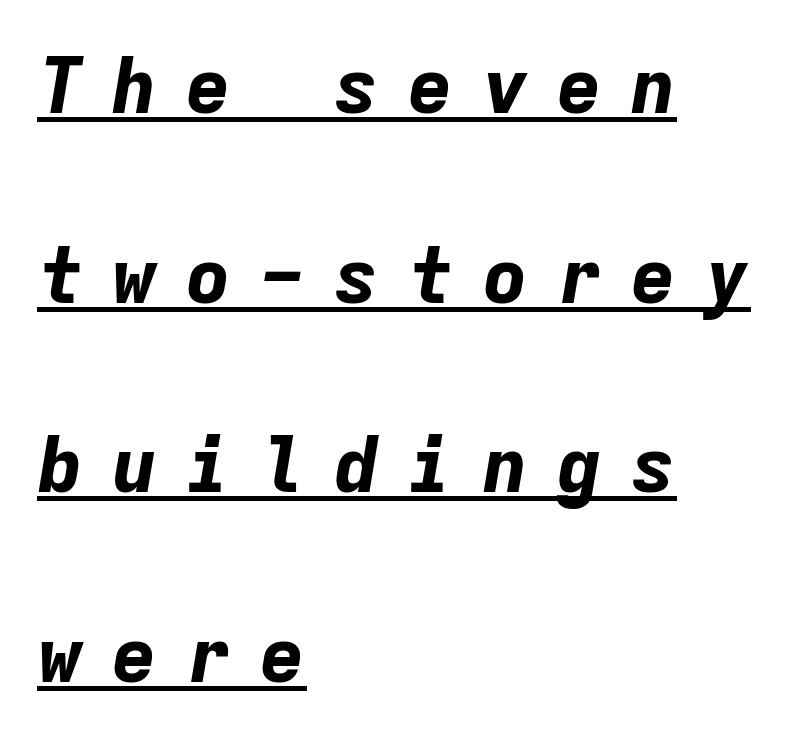
In CSS terms this would be text-align: left. It's the slanting kind of type. Leading: increased. Someone cranked the tracking dial way up on this one. The typesetter has applied underlining to the passage shown. Pretty heavy lettering here — definitely bold.
